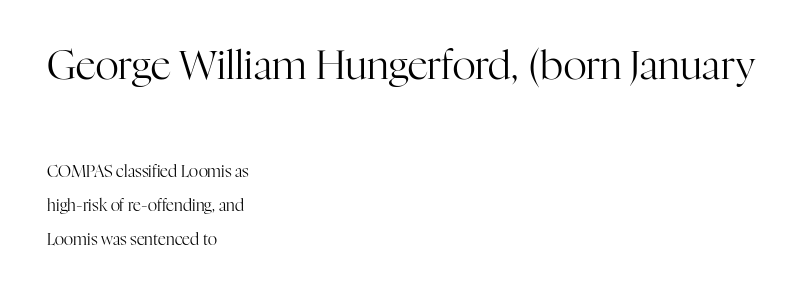
{"serif": "yes", "italic": "no", "bold": "no", "weight": "regular", "width": "normal", "stroke_contrast": "high", "x_height": "medium", "monospaced": "no", "underline": "no", "align": "left", "line_spacing": "loose", "line_spacing_ratio": 2.13, "letter_spacing": "normal", "letter_spacing_em": 0.0, "larger_block": "first", "size_ratio": 2.5, "glyph_px": 40}
